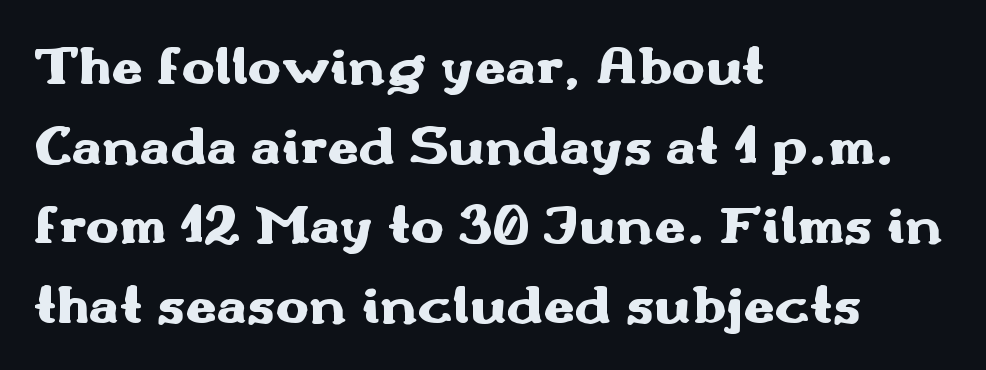
Typographic density is high because the face is bold. Plain, unruled lines of type. One glance says typical: line gaps are just what's usual. Caption: multi-line text, flush left, ragged right. Check where the strokes stop: nothing finishes them off — pure sans. Here the glyphs are tracked normally, forming tight word shapes.
